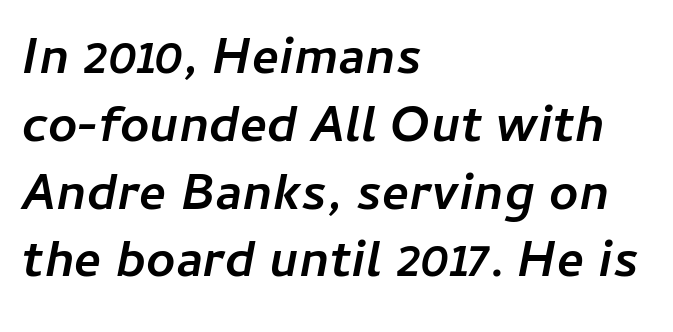
Q: Is the text bold? A: Yes.
Q: Is the text italic (slanted)? A: Yes, it leans right by about 11 degrees.
Q: Is the text underlined? A: No.
Q: How is the paragraph aligned? A: Left-aligned.
Q: Is the spacing between letters normal or unusually wide? A: Normal.
Q: Is the spacing between lines tight, normal or loose? A: Normal.
Q: Width (condensed, normal, or wide)? A: Normal.
Q: Stroke contrast? A: Low.
Q: x-height? A: Medium.
Q: Monospaced? A: No.
